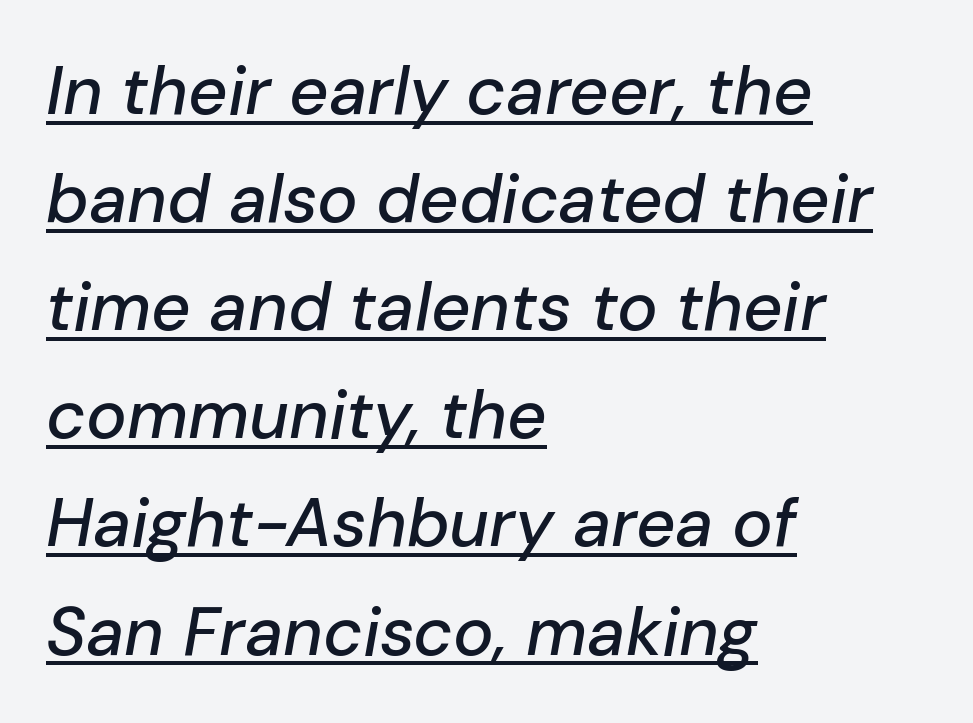
The image shows 68 px text type, italic (leaning right); set left-aligned, normal line spacing (1.59x), normal letter spacing, underlined; low stroke contrast and a medium x-height.
